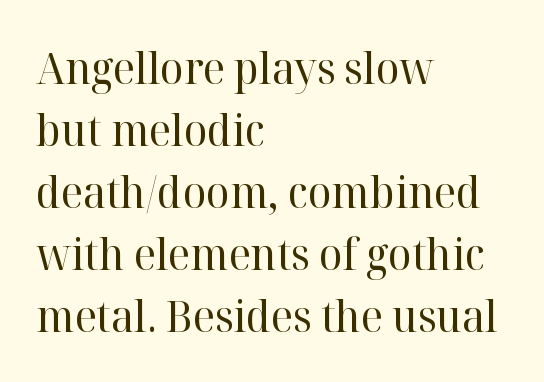
{"serif": "yes", "italic": "no", "bold": "no", "weight": "regular", "width": "normal", "stroke_contrast": "high", "x_height": "medium", "monospaced": "no", "underline": "no", "align": "left", "line_spacing": "normal", "line_spacing_ratio": 1.41, "letter_spacing": "normal", "letter_spacing_em": 0.0, "glyph_px": 44}
